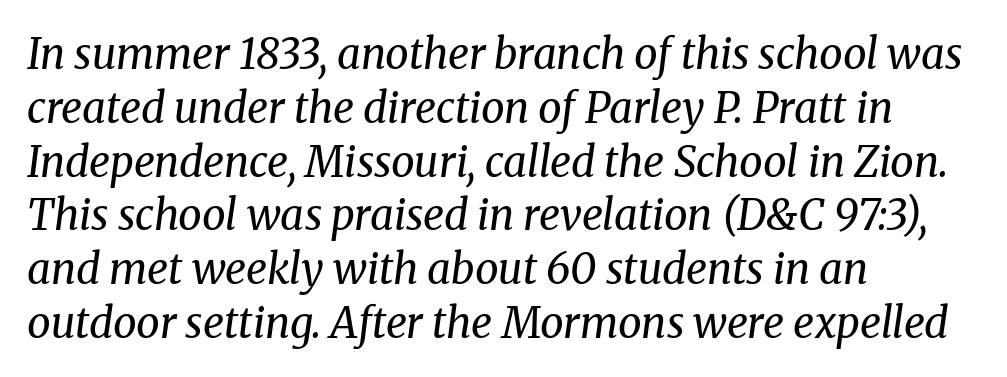
The image shows 42 px regular-weight serif type, italic (leaning right); set left-aligned, normal line spacing (1.28x), normal letter spacing, not underlined; medium stroke contrast and a medium x-height.
